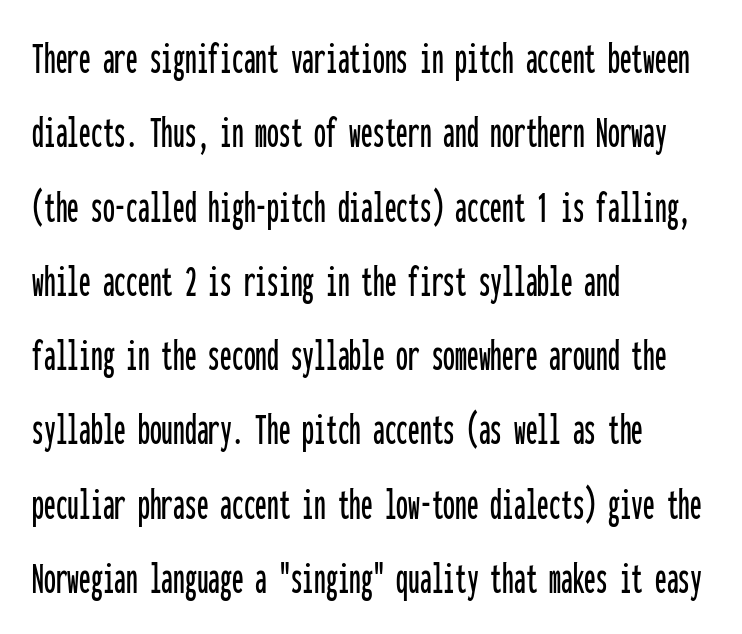
Do the characters align in a grid? Yes, the font is monospaced. Lines of text with bare space underneath. Stroke terminals: plain, sans-serif. Do the letters lean? They stand straight. Caption: standard tracking, unaltered. Evenly set lines give the paragraph a standard silhouette.
